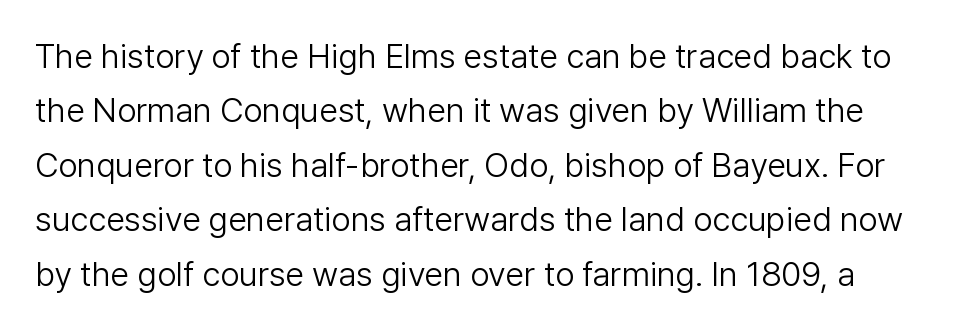
{"serif": "no", "italic": "no", "bold": "no", "weight": "light", "width": "normal", "stroke_contrast": "low", "x_height": "medium", "monospaced": "no", "underline": "no", "line_spacing": "normal", "line_spacing_ratio": 1.6, "letter_spacing": "normal", "letter_spacing_em": 0.0, "glyph_px": 34}
